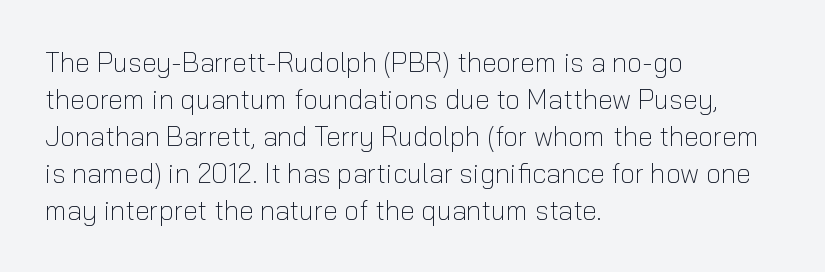
Q: Is the text bold? A: No.
Q: Is the text italic (slanted)? A: No, it is upright.
Q: Is the text underlined? A: No.
Q: How is the paragraph aligned? A: Left-aligned.
Q: Is the spacing between letters normal or unusually wide? A: Normal.
Q: Is the spacing between lines tight, normal or loose? A: Normal.
